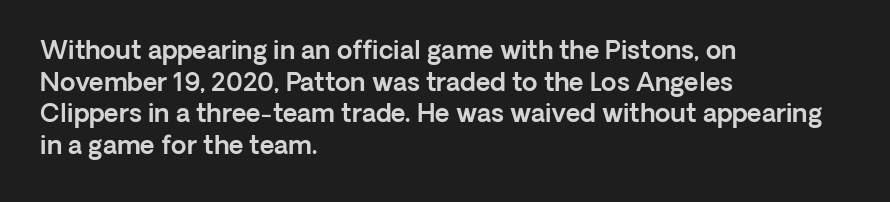
{"italic": "no", "underline": "no", "align": "left", "line_spacing": "normal", "line_spacing_ratio": 1.27, "letter_spacing": "normal", "letter_spacing_em": 0.0, "glyph_px": 25}
